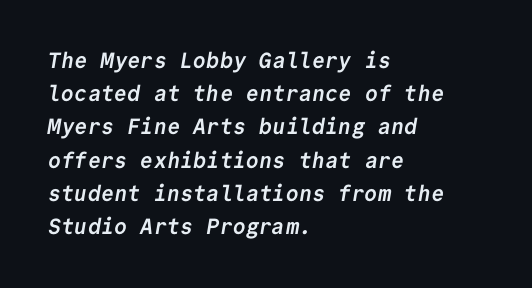
Q: Is the text bold? A: Yes.
Q: Is the text underlined? A: No.
Q: How is the paragraph aligned? A: Left-aligned.
Q: Is the spacing between letters normal or unusually wide? A: Normal.
Q: Is the spacing between lines tight, normal or loose? A: Normal.
